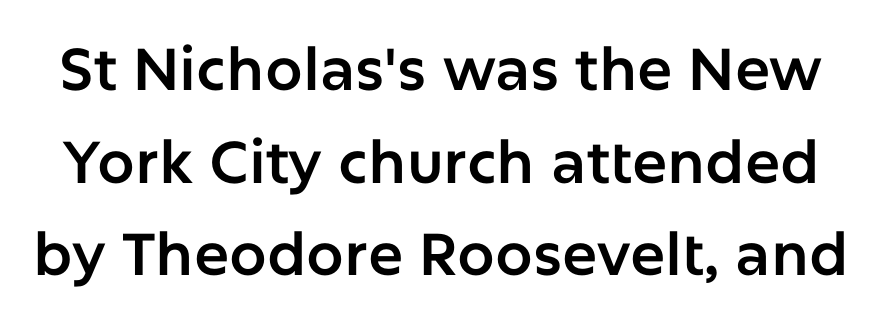
Q: Is the text italic (slanted)? A: No, it is upright.
Q: Is the typeface a serif or a sans-serif typeface? A: Sans-serif.
Q: Is the text underlined? A: No.
Q: Is the spacing between letters normal or unusually wide? A: Normal.
Q: Is the spacing between lines tight, normal or loose? A: Normal.
Q: Width (condensed, normal, or wide)? A: Normal.
Q: Stroke contrast? A: Low.
Q: x-height? A: Medium.
Q: Monospaced? A: No.
